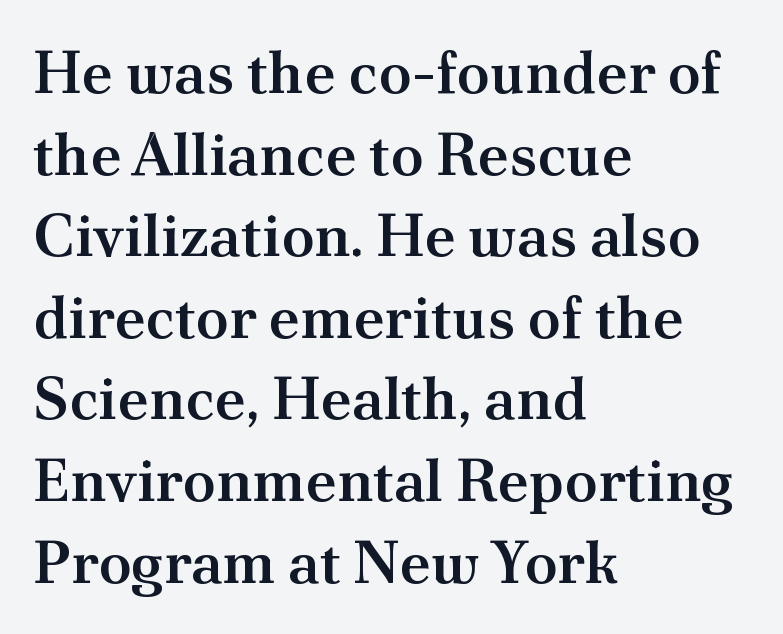
Do the characters align in a grid? No, the font is proportional. The specimen omits any rule beneath the text block's lines. The lines are quadded left. Leading matches the norm, producing a regular column. In terms of letterform style, serifs are clearly present. Honestly, the letter spacing is just normal — you wouldn't notice it.
